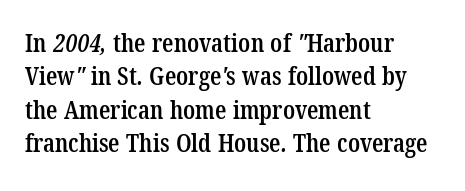
The passage is arranged the way most books set body copy — flush left. The string is rendered with underlining switched off. The leading is moderate, giving the passage an even texture. Nothing unusual about the tracking: characters are spaced as the font intends. The typesetting leans somewhat heavy: a semibold.
